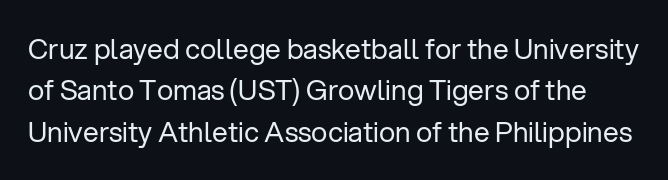
{"serif": "no", "italic": "no", "bold": "no", "weight": "regular", "width": "normal", "stroke_contrast": "low", "x_height": "medium", "monospaced": "no", "underline": "no", "line_spacing": "normal", "line_spacing_ratio": 1.48, "letter_spacing": "normal", "letter_spacing_em": 0.0, "glyph_px": 28}
